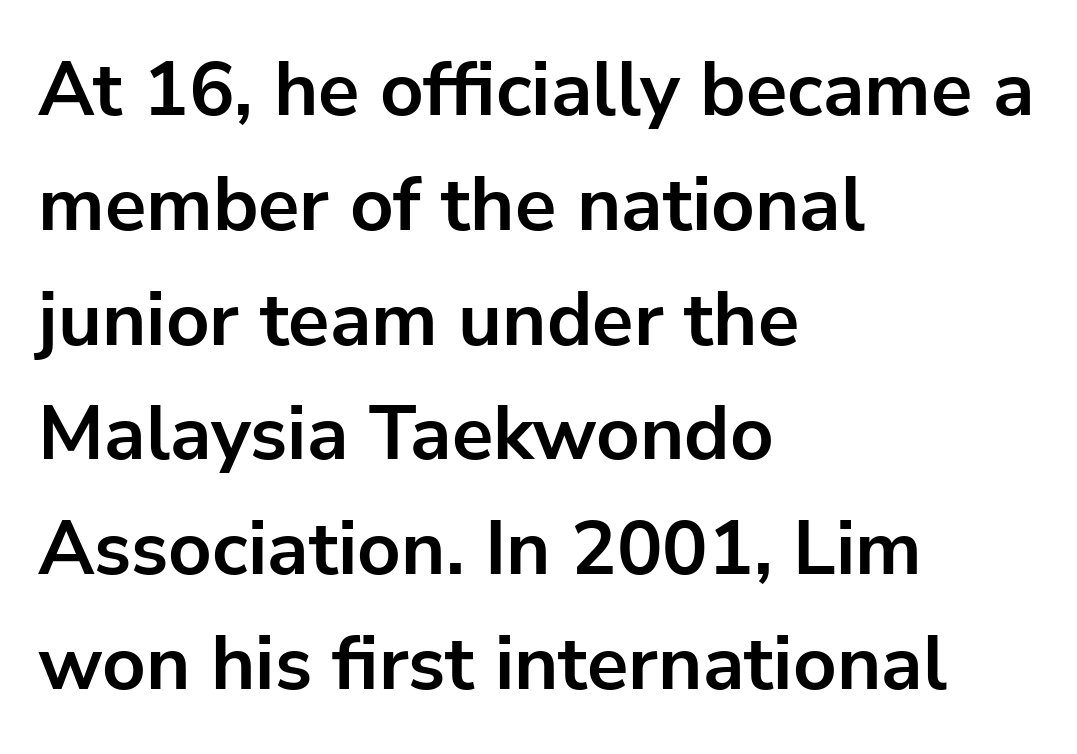
The image shows 76 px bold sans-serif type, upright; set left-aligned, normal line spacing (1.51x), normal letter spacing, not underlined; low stroke contrast and a medium x-height.
